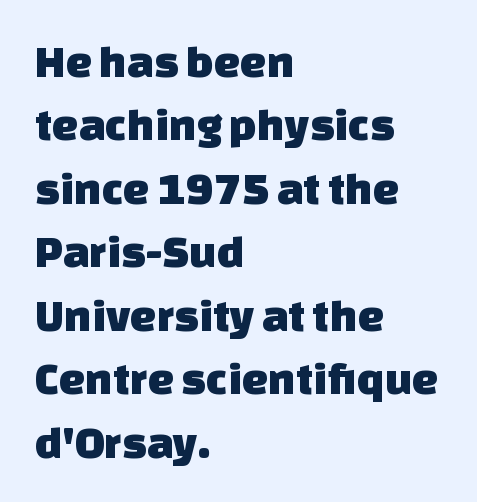
Tracking value appears to be zero — textbook default spacing. Vertically, the passage feels balanced, rows spaced as you'd expect. In CSS terms this would be text-align: left. Glance below the letters and you will spot only blank space. Looks like regular typesetting: each glyph gets only the width it needs.
